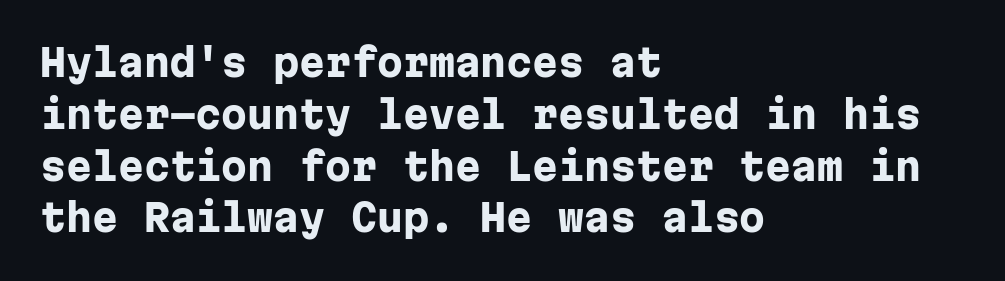
The image shows 37 px heavy sans-serif type, upright, monospaced; set left-aligned, normal line spacing (1.4x), normal letter spacing, not underlined; low stroke contrast and a medium x-height.
